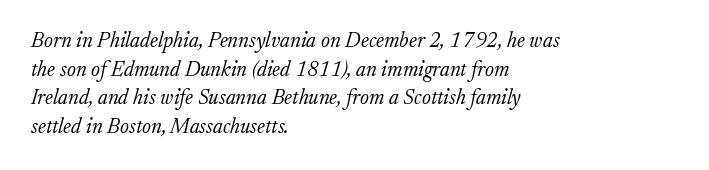
Q: Is the text bold? A: No.
Q: Is the text italic (slanted)? A: Yes, it leans right by about 17 degrees.
Q: Is the text underlined? A: No.
Q: How is the paragraph aligned? A: Left-aligned.
Q: Is the spacing between letters normal or unusually wide? A: Normal.
Q: Is the spacing between lines tight, normal or loose? A: Normal.
